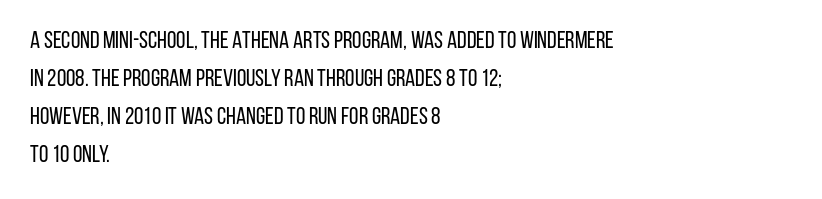
Is there much room between lines? A standard amount, neither cramped nor airy. A roman cut, with each character standing at attention. How are the letters spaced? Ordinarily, with no added tracking. This rendering features lettering with no underline. The paragraph shown leans on its left margin. The weight tops out at a normal text grade.
